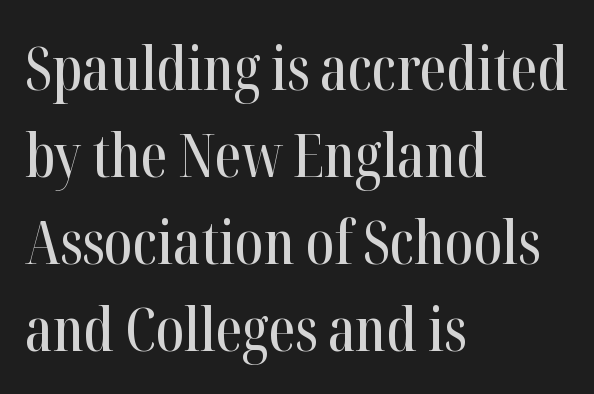
Baseline-to-baseline distance is the conventional proportion of letter height. The face used here is proportionally spaced, like ordinary book or web type. Clear beneath every line of the passage. One-word summary of the alignment: left.
